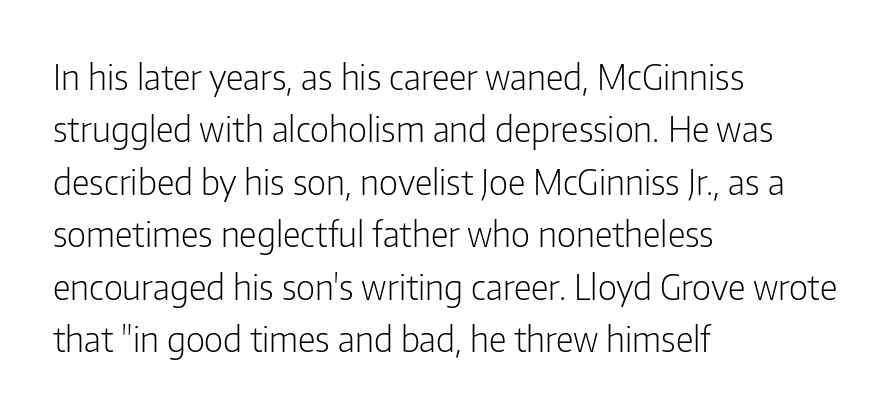
The image shows 35 px light, condensed sans-serif type, upright; set left-aligned, normal line spacing (1.5x), normal letter spacing, not underlined; low stroke contrast and a medium x-height.
